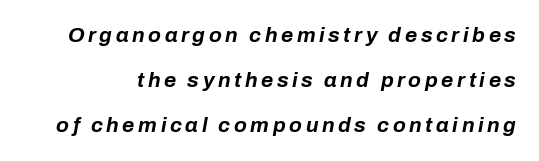
This rendering features lettering with no underline. Notice how thick the strokes are: this is what a full bold looks like. Line spacing here is loose. There's an unmistakable incline to the writing here.
